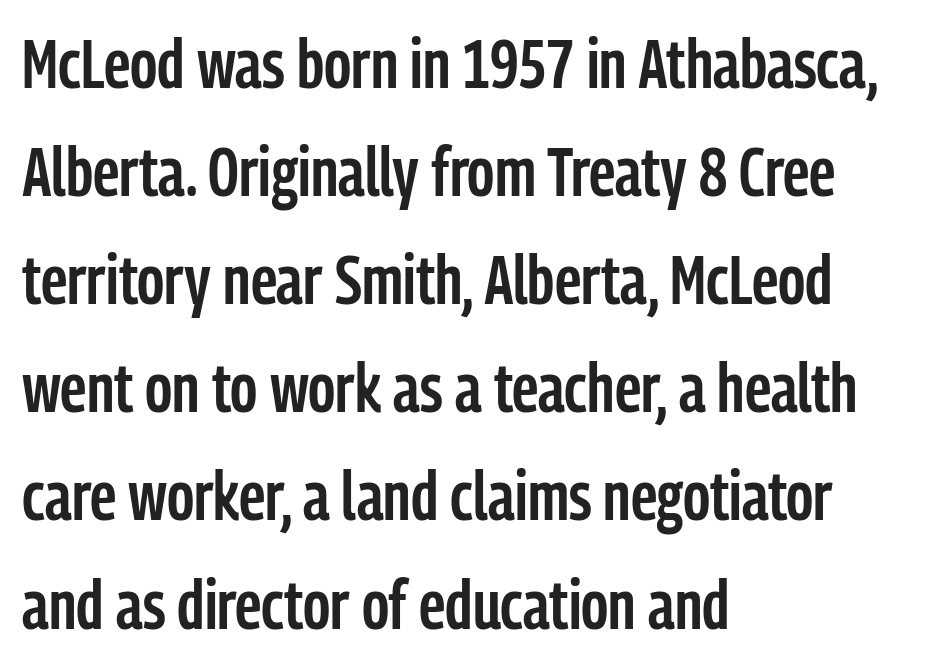
{"serif": "no", "italic": "no", "bold": "semi", "weight": "semibold", "width": "condensed", "stroke_contrast": "low", "x_height": "medium", "monospaced": "no", "underline": "no", "align": "left", "line_spacing": "normal", "line_spacing_ratio": 1.59, "letter_spacing": "normal", "letter_spacing_em": 0.0, "glyph_px": 68}
